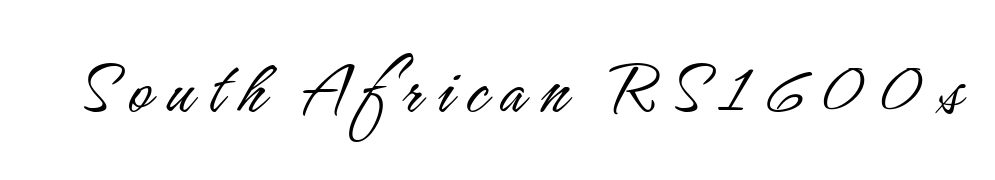
The image shows 79 px light, condensed sans-serif type; set not underlined; low stroke contrast and a small x-height.
